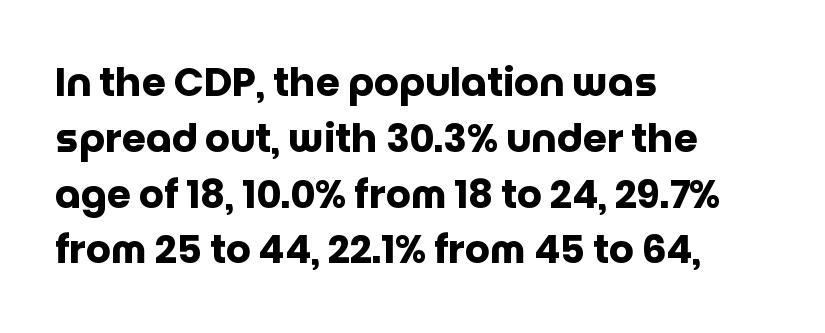
The image shows 39 px heavy sans-serif type, upright; set left-aligned, normal line spacing (1.43x), normal letter spacing, not underlined; low stroke contrast and a large x-height.
